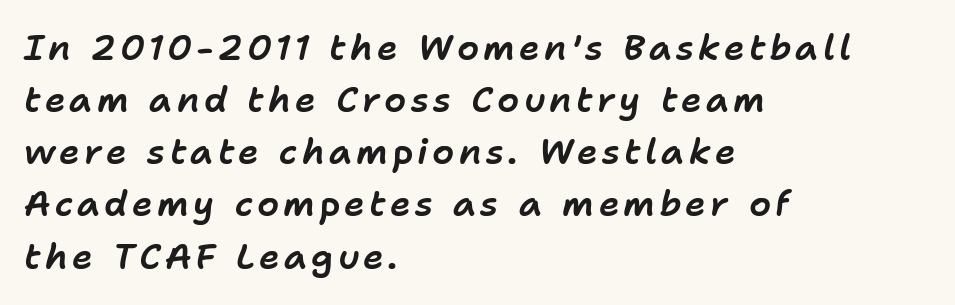
This is oblique type, the kind used for emphasis or titles. A clean baseline with only descenders dipping below it. Does the copy run flush right? No — it runs flush left. Think of a printed novel: that variable character pitch is what you see here.
